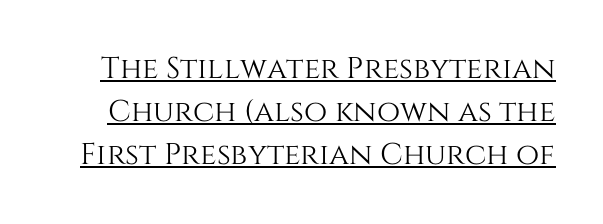
Q: Is the text italic (slanted)? A: No, it is upright.
Q: Is the text underlined? A: Yes.
Q: Is the spacing between letters normal or unusually wide? A: Normal.
Q: Is the spacing between lines tight, normal or loose? A: Normal.
Q: Width (condensed, normal, or wide)? A: Normal.
Q: Stroke contrast? A: Medium.
Q: x-height? A: Large.
Q: Monospaced? A: No.
